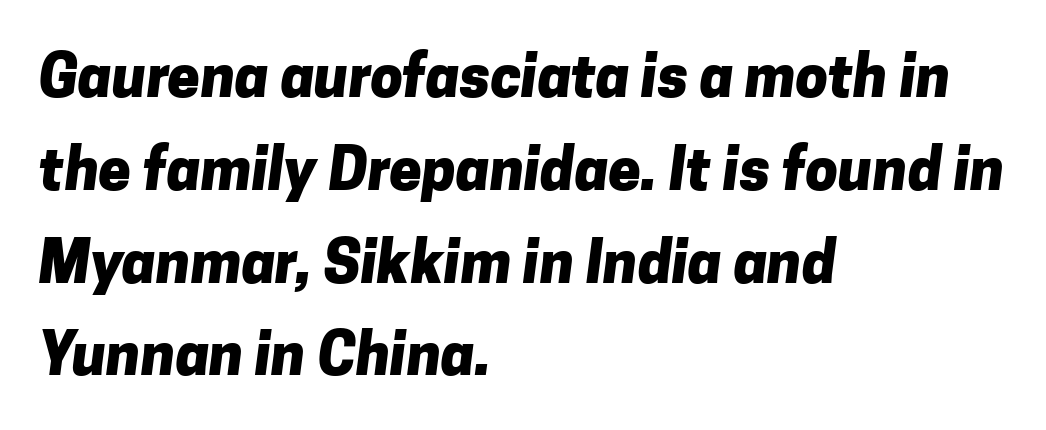
Q: Is the text bold? A: Yes.
Q: Is the typeface a serif or a sans-serif typeface? A: Sans-serif.
Q: Is the text underlined? A: No.
Q: How is the paragraph aligned? A: Left-aligned.
Q: Is the spacing between letters normal or unusually wide? A: Normal.
Q: Is the spacing between lines tight, normal or loose? A: Normal.
Q: Width (condensed, normal, or wide)? A: Normal.
Q: Stroke contrast? A: Low.
Q: x-height? A: Medium.
Q: Monospaced? A: No.
